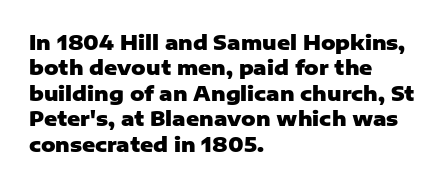
{"italic": "no", "bold": "yes", "underline": "no", "align": "left", "line_spacing": "normal", "line_spacing_ratio": 1.27, "letter_spacing": "normal", "letter_spacing_em": 0.0, "glyph_px": 20}
